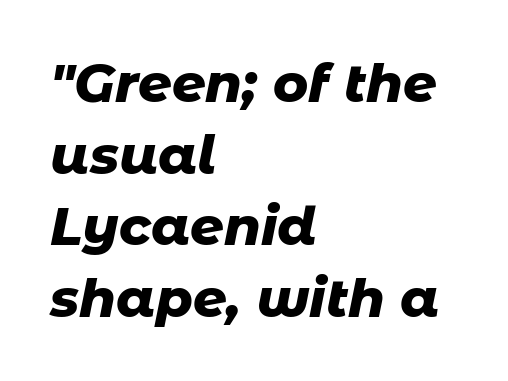
The image shows 53 px heavy type, italic (leaning right); set left-aligned, normal line spacing (1.35x), normal letter spacing, not underlined; low stroke contrast and a medium x-height.
